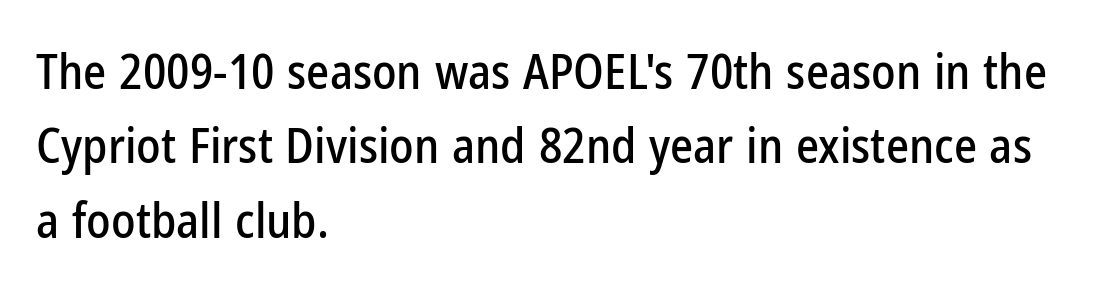
{"serif": "no", "italic": "no", "width": "condensed", "stroke_contrast": "low", "x_height": "medium", "monospaced": "no", "underline": "no", "align": "left", "line_spacing": "normal", "line_spacing_ratio": 1.52, "letter_spacing": "normal", "letter_spacing_em": 0.0, "glyph_px": 49}
